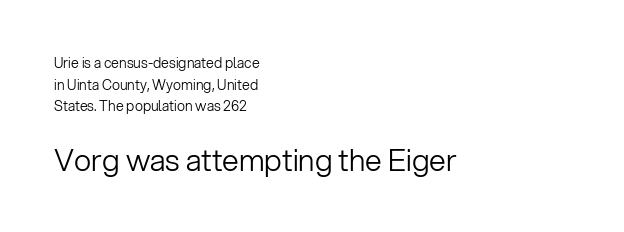
{"serif": "no", "italic": "no", "bold": "no", "weight": "light", "width": "normal", "stroke_contrast": "low", "x_height": "medium", "monospaced": "no", "underline": "no", "align": "left", "line_spacing": "normal", "line_spacing_ratio": 1.54, "letter_spacing": "normal", "letter_spacing_em": 0.0, "larger_block": "second", "size_ratio": 2.14, "glyph_px": 30}
